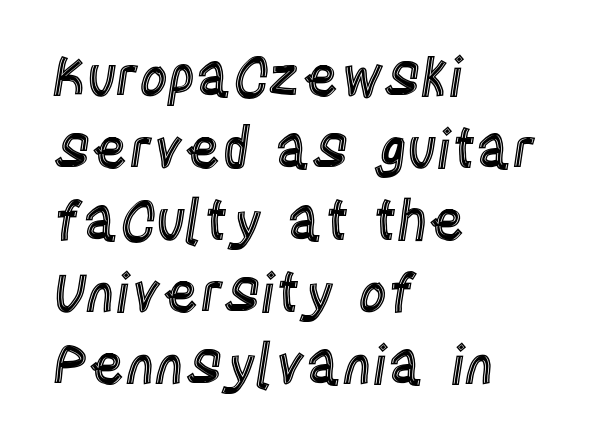
The rendering uses natural spacing where letterforms have individual widths. Students, note that the glyphs here touch the page at normal intervals. Notice how the passage keeps a crisp vertical edge on the left only. Just letters on the line, the space beneath them empty.
